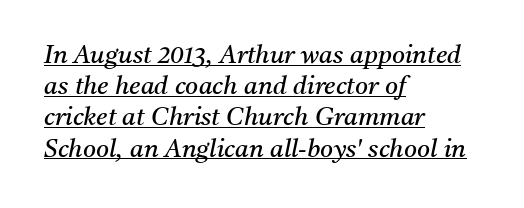
{"italic": "yes", "lean": "right", "slant_degrees": 11, "bold": "no", "underline": "yes", "align": "left", "line_spacing": "normal", "line_spacing_ratio": 1.25, "letter_spacing": "normal", "letter_spacing_em": 0.0, "glyph_px": 25}
